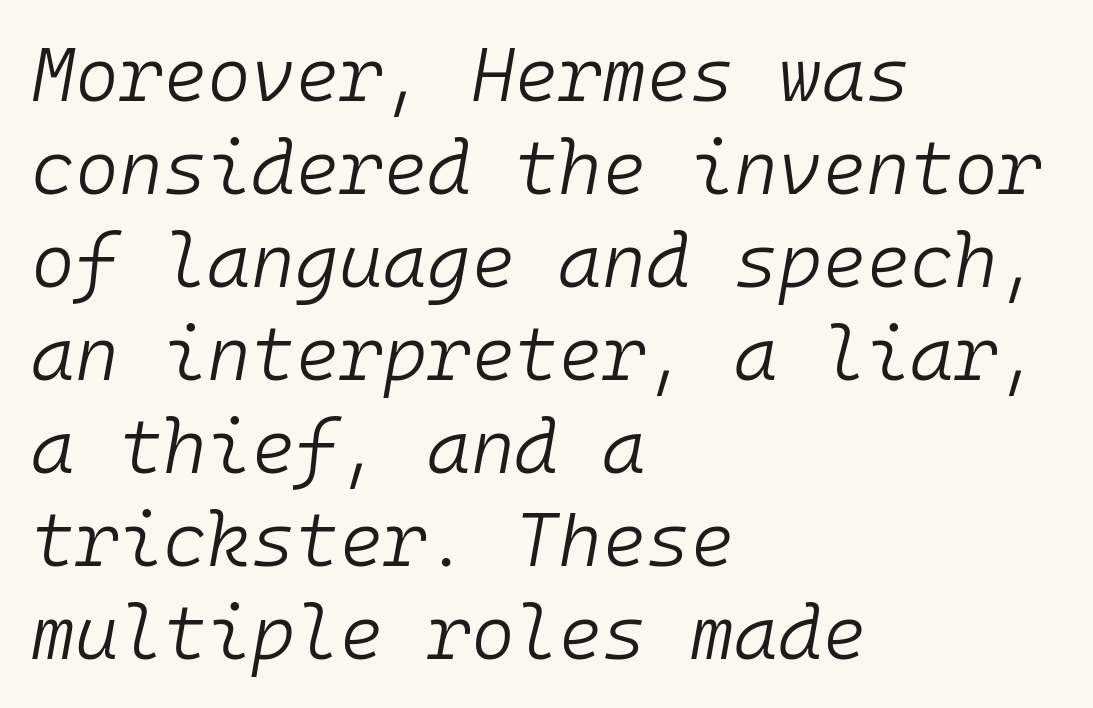
Q: Is the text bold? A: No.
Q: Is the text italic (slanted)? A: Yes, it leans right by about 10 degrees.
Q: Is the text underlined? A: No.
Q: How is the paragraph aligned? A: Left-aligned.
Q: Is the spacing between letters normal or unusually wide? A: Normal.
Q: Width (condensed, normal, or wide)? A: Normal.
Q: Stroke contrast? A: Low.
Q: x-height? A: Medium.
Q: Monospaced? A: Yes.
